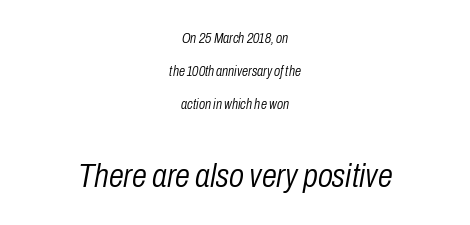
The emphasis by scale lands on block number two, below. The whitespace from short lines is split evenly between both sides. The rendering keeps characters at their native spacing. Stems here are at most as thick as an everyday book face. Think of a printed novel: that variable character pitch is what you see here. Every character sits at an angle, as italics do.
